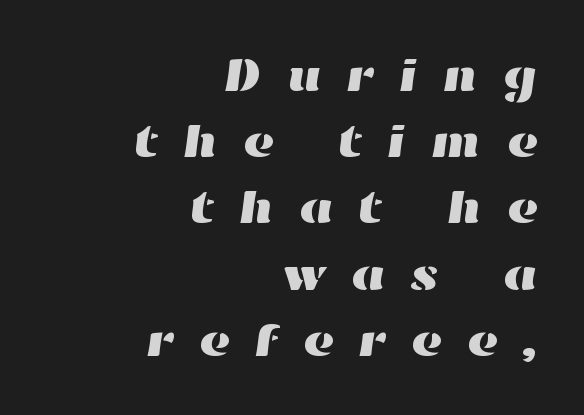
{"width": "wide", "stroke_contrast": "high", "x_height": "medium", "monospaced": "no", "underline": "no", "align": "right", "line_spacing": "normal", "line_spacing_ratio": 1.38, "letter_spacing": "wide", "letter_spacing_em": 0.5, "glyph_px": 48}
